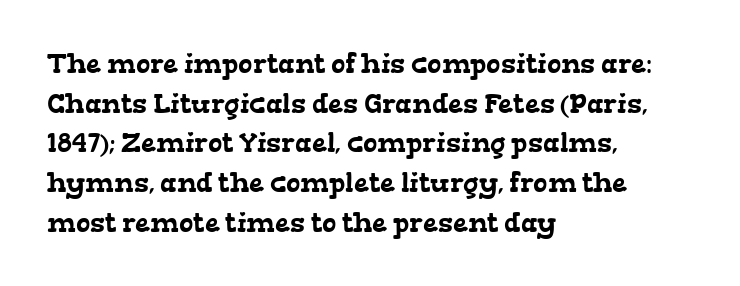
The image shows 27 px text type; set left-aligned, normal line spacing (1.47x), normal letter spacing, not underlined.
